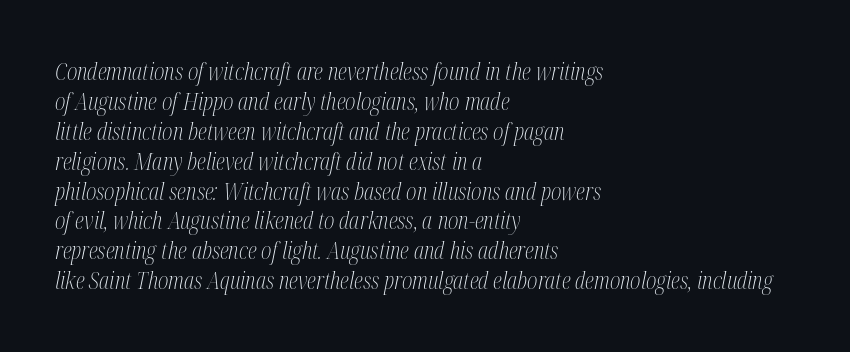
The image shows 23 px text type, italic (leaning right); set left-aligned, normal line spacing (1.3x), normal letter spacing, not underlined.
